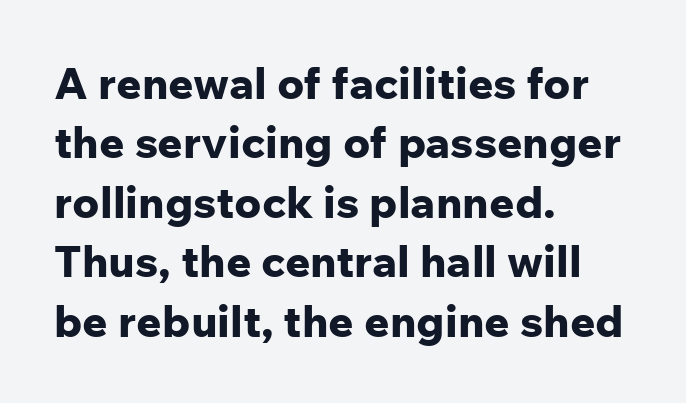
Q: Is the text bold? A: Yes.
Q: Is the text italic (slanted)? A: No, it is upright.
Q: Is the typeface a serif or a sans-serif typeface? A: Sans-serif.
Q: Is the text underlined? A: No.
Q: How is the paragraph aligned? A: Left-aligned.
Q: Is the spacing between letters normal or unusually wide? A: Normal.
Q: Is the spacing between lines tight, normal or loose? A: Normal.
Q: Width (condensed, normal, or wide)? A: Normal.
Q: Stroke contrast? A: Low.
Q: x-height? A: Medium.
Q: Monospaced? A: No.
